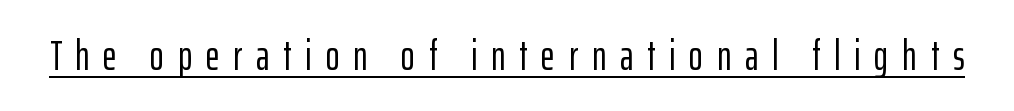
Observe the wide spacing: letters keep a clear distance from each other. Varying glyph widths throughout — classic text-font behaviour. The axis of the letterforms is exactly vertical. This rendering employs a face without finishing strokes, i.e., a sans-serif. This is underlined copy, the kind a proofreader might mark for attention.
